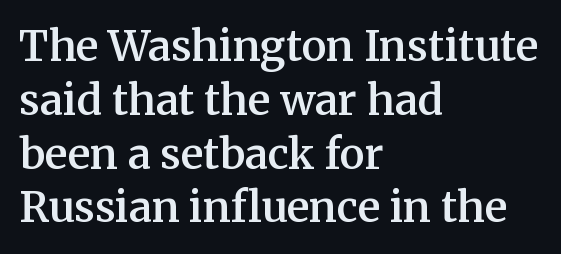
{"serif": "yes", "italic": "no", "bold": "semi", "weight": "semibold", "width": "normal", "stroke_contrast": "medium", "x_height": "medium", "monospaced": "no", "underline": "no", "align": "left", "line_spacing": "normal", "line_spacing_ratio": 1.28, "letter_spacing": "normal", "letter_spacing_em": 0.0, "glyph_px": 42}
